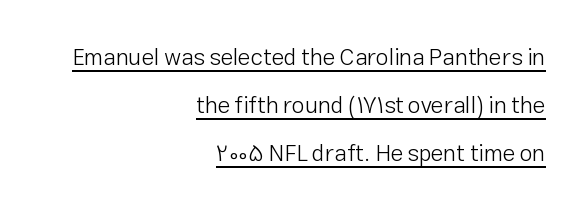
The image shows 23 px text type, upright; set right-aligned, loose line spacing (2.09x), normal letter spacing, underlined.
